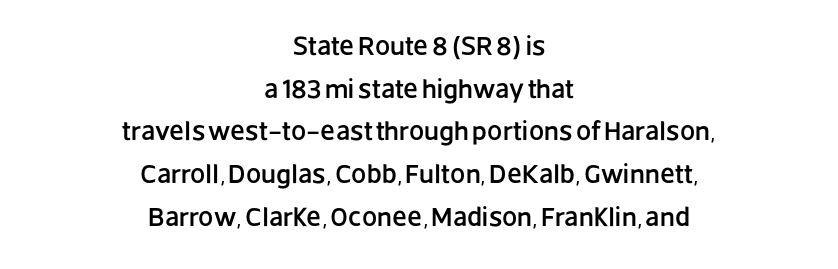
The image shows 27 px text type, upright; set centered, normal line spacing (1.58x), normal letter spacing, not underlined.
